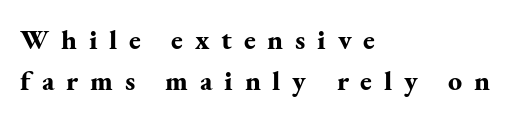
Set as a true bold cut, around the 700 mark. When letters stand straight like this, we call the style roman or upright. Varying glyph widths throughout — classic text-font behaviour. These lines are set flush left with a ragged right edge. These lines have a slow, spaced-out rhythm from letter to letter.
